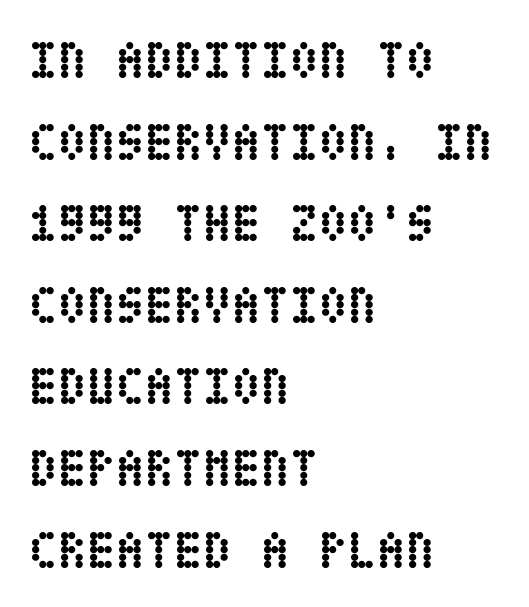
{"italic": "no", "bold": "yes", "weight": "semibold", "width": "condensed", "stroke_contrast": "low", "x_height": "large", "underline": "no", "align": "left", "line_spacing": "normal", "line_spacing_ratio": 1.54, "letter_spacing": "normal", "letter_spacing_em": 0.0, "glyph_px": 53}
